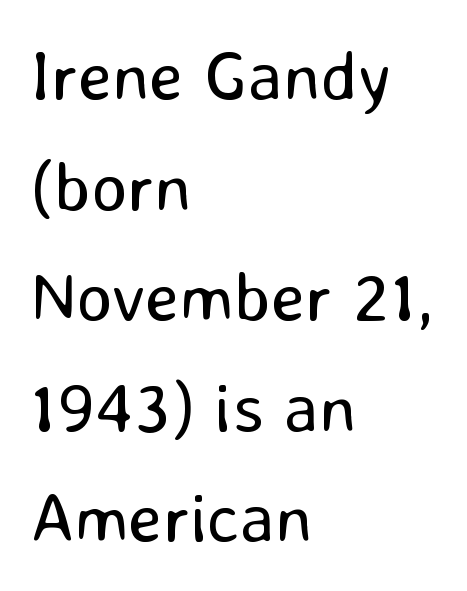
Q: Is the text bold? A: No.
Q: Is the text italic (slanted)? A: No, it is upright.
Q: Is the typeface a serif or a sans-serif typeface? A: Sans-serif.
Q: Is the text underlined? A: No.
Q: How is the paragraph aligned? A: Left-aligned.
Q: Is the spacing between letters normal or unusually wide? A: Normal.
Q: Is the spacing between lines tight, normal or loose? A: Normal.
Q: Width (condensed, normal, or wide)? A: Normal.
Q: Stroke contrast? A: Low.
Q: x-height? A: Medium.
Q: Monospaced? A: No.
